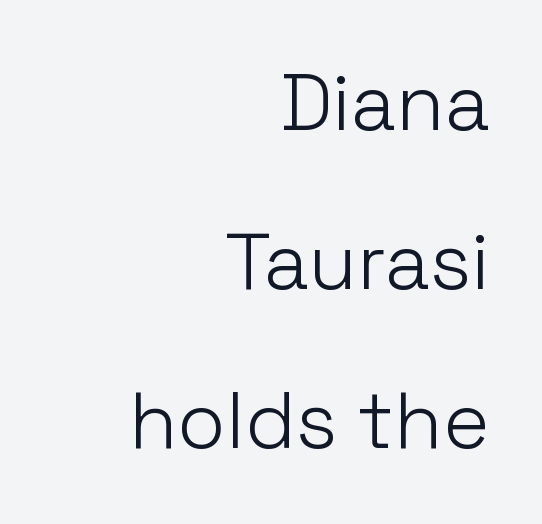
{"serif": "no", "italic": "no", "bold": "no", "weight": "light", "width": "normal", "stroke_contrast": "low", "x_height": "medium", "monospaced": "no", "underline": "no", "align": "right", "line_spacing": "loose", "line_spacing_ratio": 2.01, "letter_spacing": "normal", "letter_spacing_em": 0.0, "glyph_px": 79}
